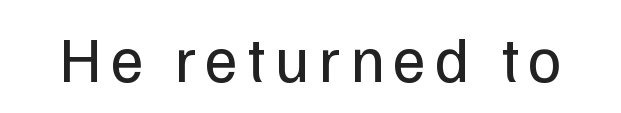
{"serif": "no", "italic": "no", "bold": "no", "weight": "regular", "width": "normal", "stroke_contrast": "low", "x_height": "medium", "monospaced": "no", "underline": "no", "glyph_px": 64}
